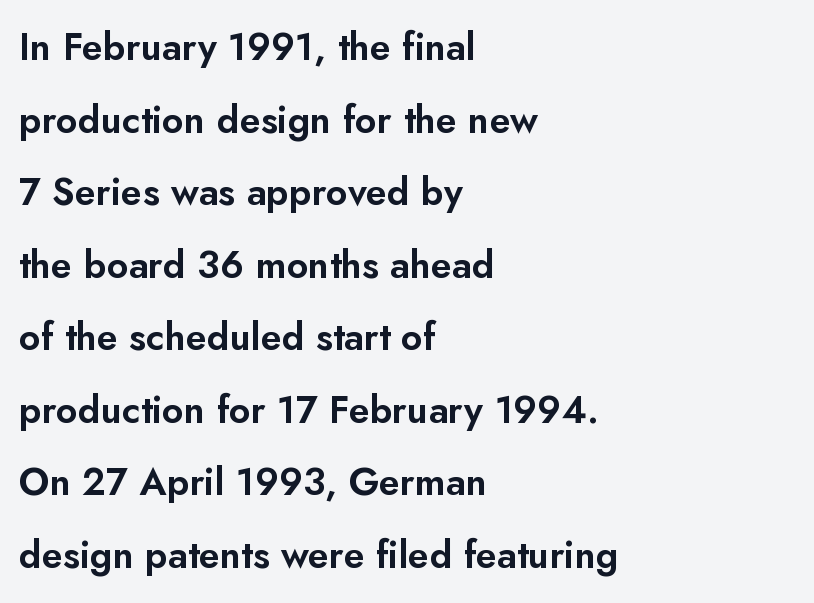
{"serif": "no", "italic": "no", "width": "normal", "stroke_contrast": "low", "x_height": "small", "monospaced": "no", "underline": "no", "align": "left", "line_spacing": "loose", "line_spacing_ratio": 1.91, "letter_spacing": "normal", "letter_spacing_em": 0.0, "glyph_px": 38}
